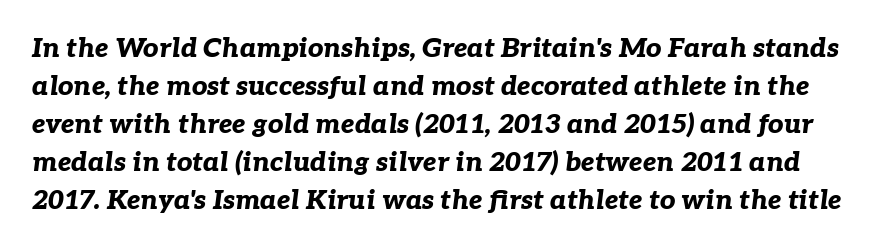
Q: Is the text bold? A: Yes.
Q: Is the text italic (slanted)? A: Yes, it leans right by about 7 degrees.
Q: Is the text underlined? A: No.
Q: Is the spacing between letters normal or unusually wide? A: Normal.
Q: Is the spacing between lines tight, normal or loose? A: Normal.
